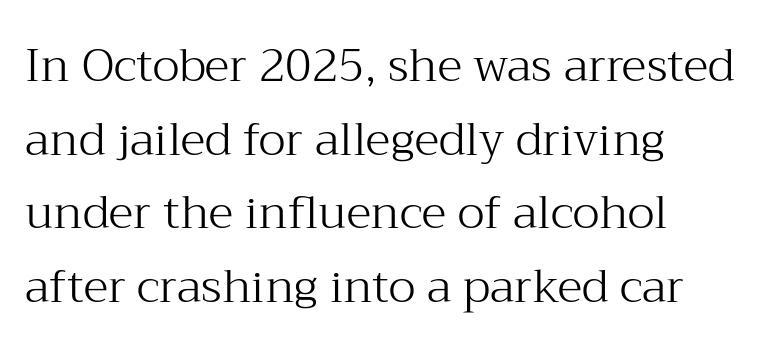
The image shows 46 px light serif type, upright; set left-aligned, normal line spacing (1.6x), normal letter spacing, not underlined; medium stroke contrast and a medium x-height.
